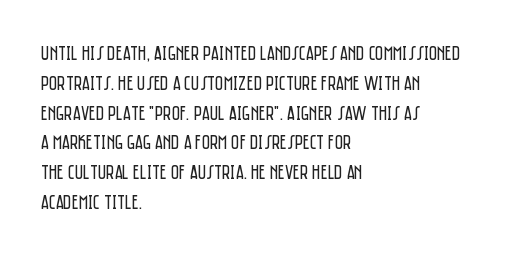
{"italic": "no", "bold": "no", "underline": "no", "align": "left", "line_spacing": "normal", "line_spacing_ratio": 1.49, "letter_spacing": "normal", "letter_spacing_em": 0.0, "glyph_px": 20}
